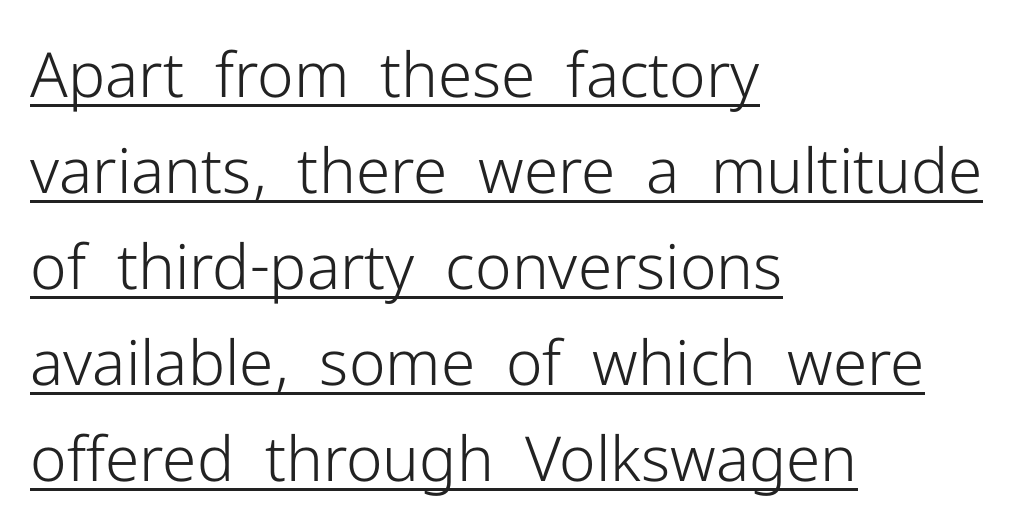
The image shows 62 px light sans-serif type, upright; set left-aligned, normal line spacing (1.55x), normal letter spacing, underlined; low stroke contrast and a medium x-height.
